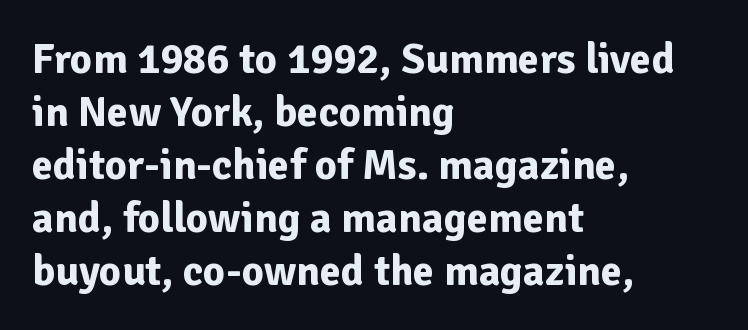
The image shows 43 px bold sans-serif type, upright; set left-aligned, line spacing 1.23x, normal letter spacing, not underlined; low stroke contrast and a medium x-height.
